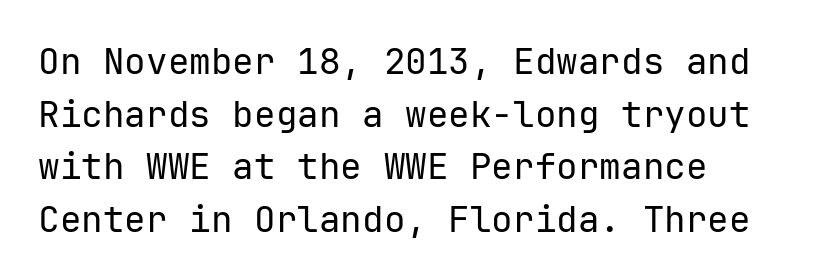
{"serif": "no", "italic": "no", "bold": "no", "weight": "regular", "width": "normal", "stroke_contrast": "low", "x_height": "medium", "monospaced": "yes", "underline": "no", "line_spacing": "normal", "line_spacing_ratio": 1.46, "letter_spacing": "normal", "letter_spacing_em": 0.0, "glyph_px": 36}
